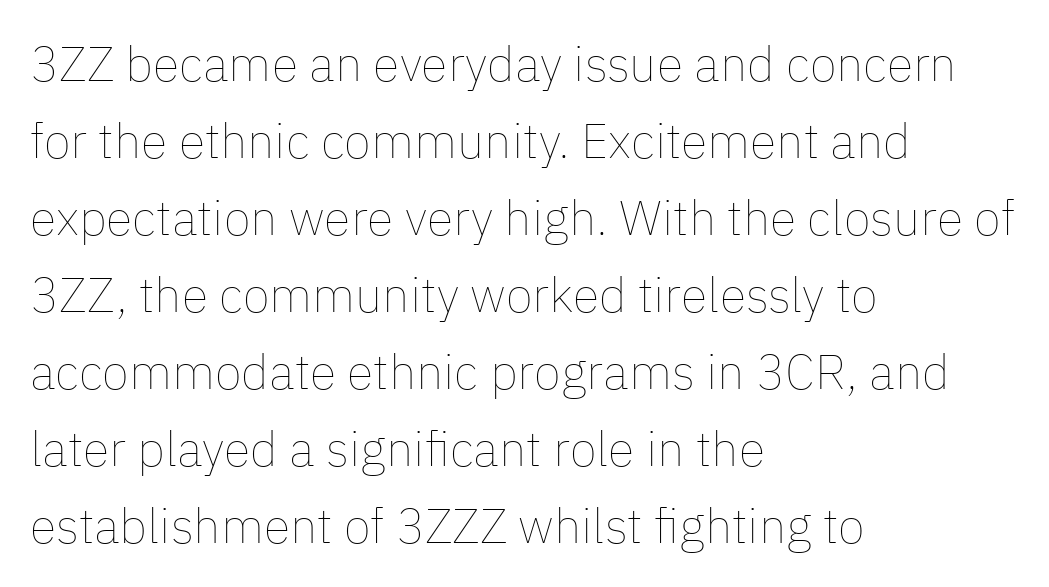
Only glyphs here, with clear space below each row. These lines stack with their left ends in a neat column. The passage shown stacks its lines at a standard gap. On a weight scale, this lands at 450 or below.
